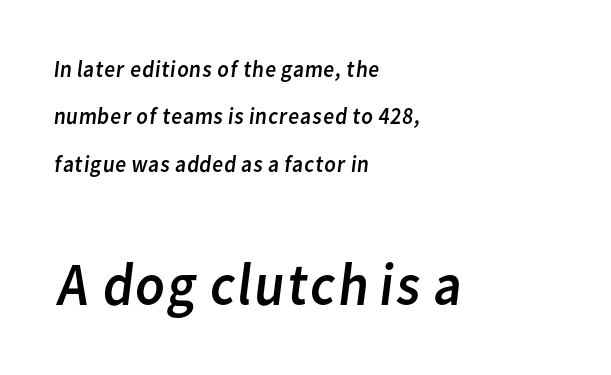
{"serif": "no", "bold": "no", "weight": "regular", "width": "normal", "stroke_contrast": "low", "x_height": "medium", "monospaced": "no", "underline": "no", "align": "left", "line_spacing": "loose", "line_spacing_ratio": 1.97, "letter_spacing": "normal", "letter_spacing_em": 0.0, "larger_block": "second", "size_ratio": 2.54, "glyph_px": 61}
